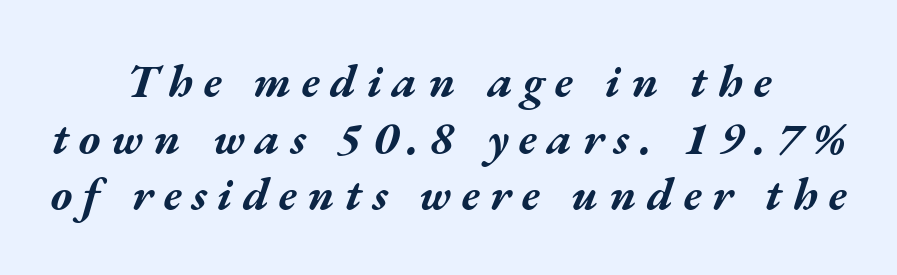
{"italic": "yes", "lean": "right", "slant_degrees": 17, "bold": "yes", "weight": "bold", "width": "wide", "stroke_contrast": "medium", "x_height": "medium", "monospaced": "no", "underline": "no", "align": "center", "line_spacing_ratio": 1.23, "letter_spacing": "wide", "letter_spacing_em": 0.23, "glyph_px": 46}
